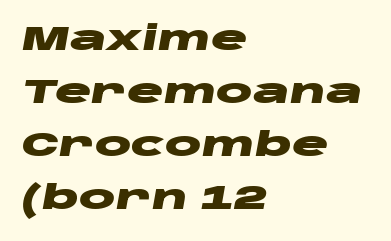
The lines sit at an ordinary, default distance from one another. Varying glyph widths throughout — classic text-font behaviour. Looking at the ascenders, they clearly lean. The font is running at its bold setting.
